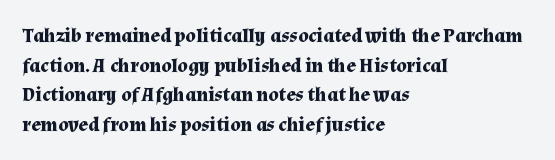
The image shows 20 px bold type, upright; set left-aligned, normal line spacing (1.48x), normal letter spacing, not underlined.
